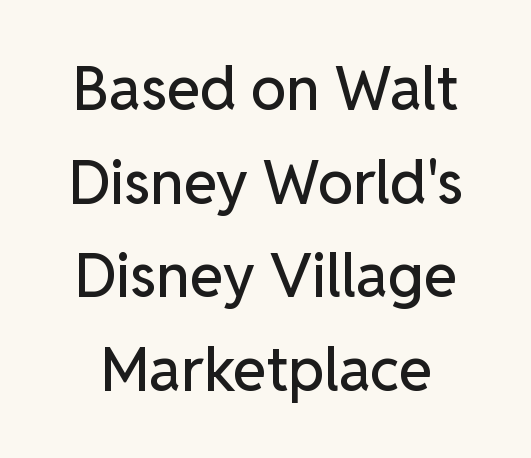
{"serif": "no", "italic": "no", "width": "normal", "stroke_contrast": "low", "x_height": "medium", "monospaced": "no", "underline": "no", "line_spacing": "normal", "line_spacing_ratio": 1.56, "letter_spacing": "normal", "letter_spacing_em": 0.0, "glyph_px": 60}
